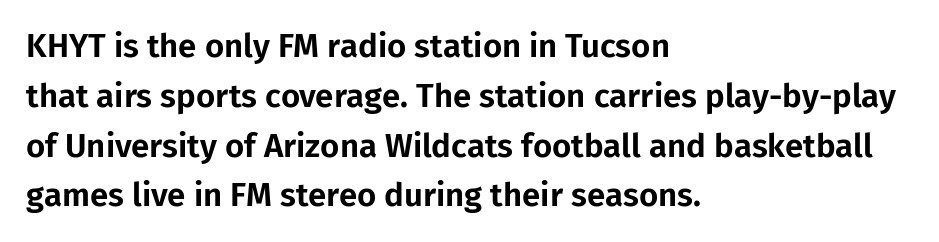
Proportional: the letters do not fall into vertical columns. A typesetter would call this leading conventional body-copy spacing. Underlining? Definitely not there. Designer's note — italics off, roman on. A classic flush-left, rag-right setting is used for this passage. What stands out about the letter spacing? Nothing — it is the standard amount.
